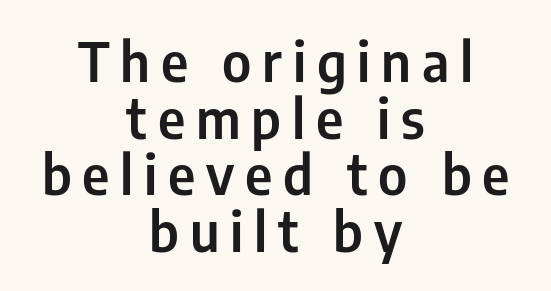
The paragraph shown floats in the horizontal middle. Does the type have serifs? No, each stem ends abruptly. A bare baseline throughout the passage. Cramped leading. Style check: upright.
